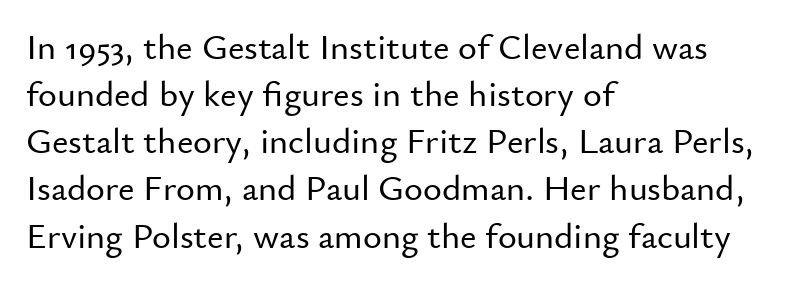
A clean baseline with only descenders dipping below it. Style check: upright. Leading: standard. Standard letterfit; no display-style spreading of the glyphs. The face used here is proportionally spaced, like ordinary book or web type. The lines in this sample share a left origin and differ only in where they stop.
